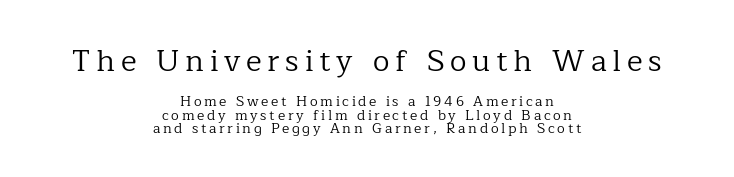
Q: Is the text bold? A: No.
Q: Is the text italic (slanted)? A: No, it is upright.
Q: Is the typeface a serif or a sans-serif typeface? A: Serif.
Q: Is the text underlined? A: No.
Q: How is the paragraph aligned? A: Centered.
Q: Is the spacing between lines tight, normal or loose? A: Tight.
Q: Which block of text is set in a larger size, the first (top) or the second (bottom)? A: The first (top) one.
Q: Width (condensed, normal, or wide)? A: Normal.
Q: Stroke contrast? A: Low.
Q: x-height? A: Medium.
Q: Monospaced? A: No.
